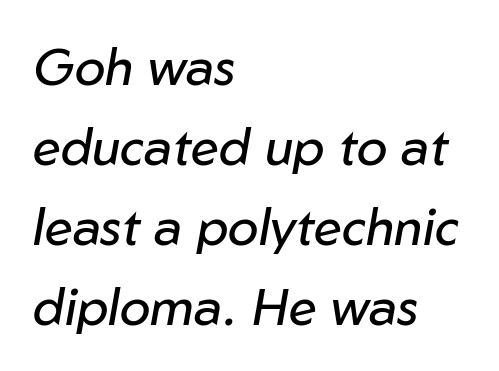
Q: Is the text bold? A: No.
Q: Is the text italic (slanted)? A: Yes, it leans right by about 10 degrees.
Q: Is the text underlined? A: No.
Q: How is the paragraph aligned? A: Left-aligned.
Q: Is the spacing between letters normal or unusually wide? A: Normal.
Q: Is the spacing between lines tight, normal or loose? A: Normal.
Q: Width (condensed, normal, or wide)? A: Normal.
Q: Stroke contrast? A: Low.
Q: x-height? A: Medium.
Q: Monospaced? A: No.
